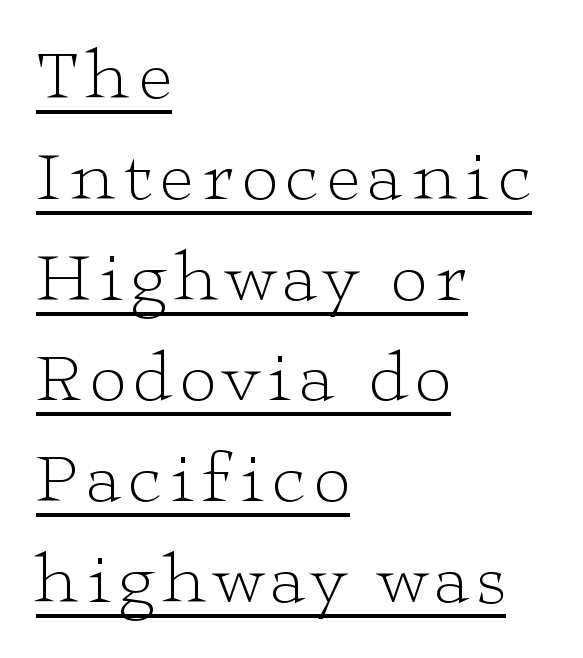
Q: Is the text bold? A: No.
Q: Is the text italic (slanted)? A: No, it is upright.
Q: Is the typeface a serif or a sans-serif typeface? A: Serif.
Q: Is the text underlined? A: Yes.
Q: How is the paragraph aligned? A: Left-aligned.
Q: Is the spacing between lines tight, normal or loose? A: Normal.
Q: Width (condensed, normal, or wide)? A: Wide.
Q: Stroke contrast? A: Low.
Q: x-height? A: Medium.
Q: Monospaced? A: No.
